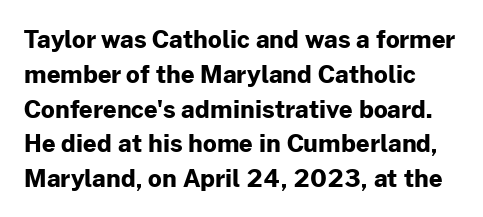
The block of text has a typical density, with ordinary space between rows. Quick note: not italic, upright. Strokes here are thick enough to call this a true bold. In terms of letterspacing, this is plain default setting. Plain, unruled lines of type.
